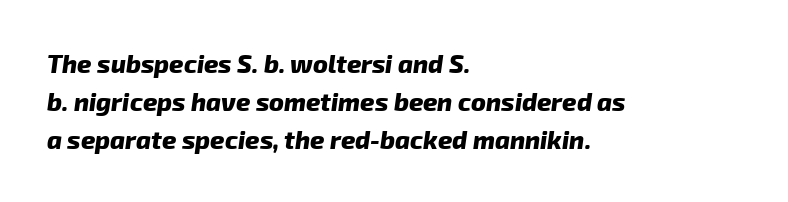
The typesetting leans heavy: a genuine bold. The ragged edge is on the right, which tells us the setting is flush left. Nobody touched the tracking dial on this one. Descenders hang freely into open space. How would I describe the line gaps? Plain and ordinary.
